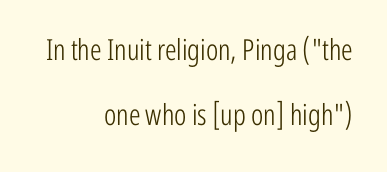
The line-height multiplier appears high, well above default. If you drew a line through each stem, it would be perfectly vertical. Proportional: the letters do not fall into vertical columns. Letters have the restrained weight of plain body copy at most.
